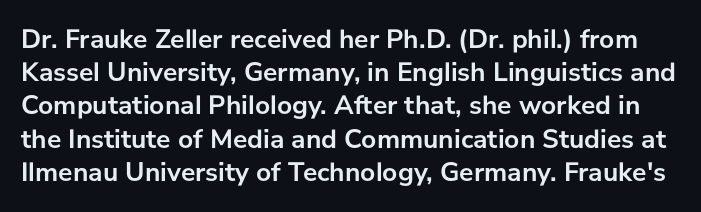
Nobody drew a line under any word here. Letter spacing: default. This is the regular roman posture of the typeface. In terms of weight, the rendering is a true, heavy bold.
